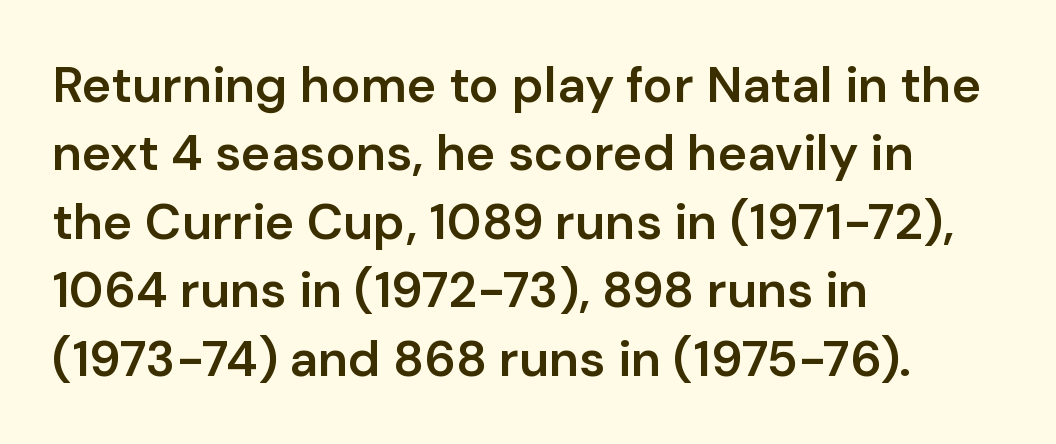
The image shows 50 px semibold sans-serif type, upright; set left-aligned, normal line spacing (1.37x), normal letter spacing, not underlined; low stroke contrast and a medium x-height.
